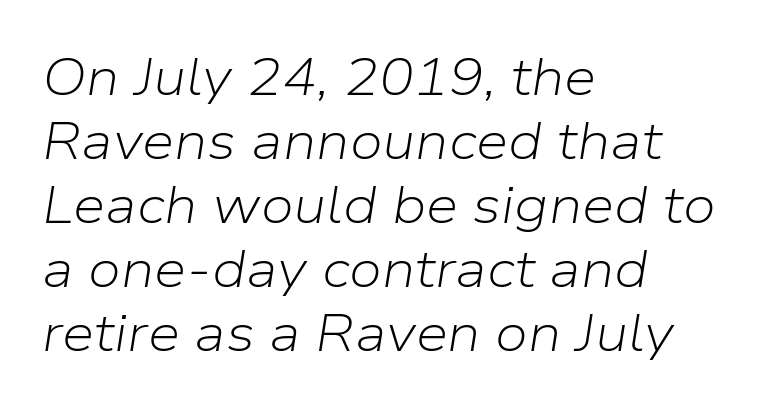
Q: Is the text bold? A: No.
Q: Is the text italic (slanted)? A: Yes, it leans right by about 9 degrees.
Q: Is the text underlined? A: No.
Q: How is the paragraph aligned? A: Left-aligned.
Q: Is the spacing between letters normal or unusually wide? A: Normal.
Q: Width (condensed, normal, or wide)? A: Normal.
Q: Stroke contrast? A: Low.
Q: x-height? A: Medium.
Q: Monospaced? A: No.
